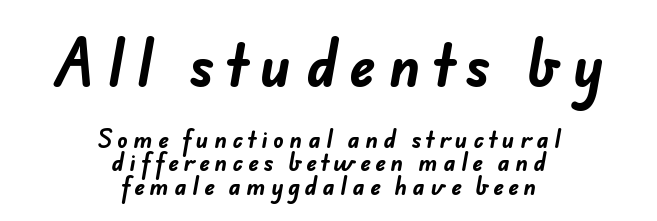
The image shows 55 px bold sans-serif type; set centered, tight line spacing (1.07x), unusually wide letter spacing (+0.24 em), not underlined; the first (top) block is 2.5x larger; low stroke contrast and a small x-height.
